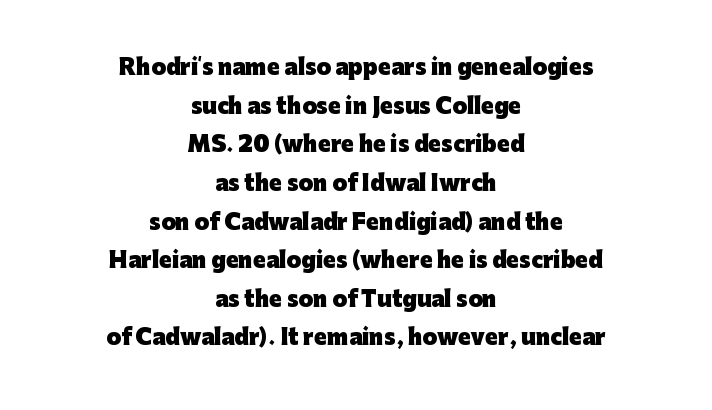
Any mark beneath the type? The region is blank. You can tell it's not italic because the verticals are truly vertical. On the weight axis this lands at bold, roughly 700. These lines are centered, leaving both edges ragged. Between one letter and the next there's only the usual sliver of space.
